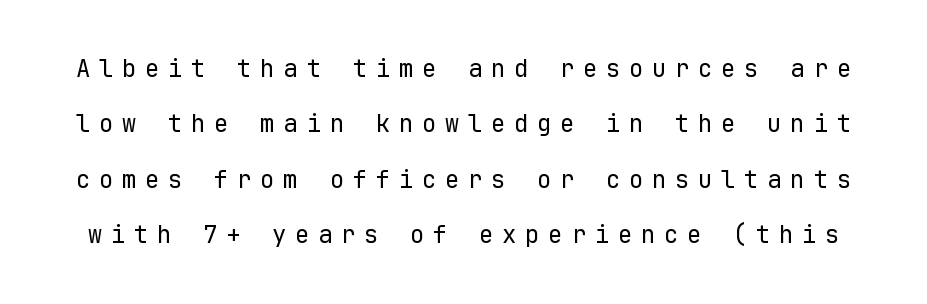
The image shows 24 px text type, upright; set loose line spacing (2.31x), unusually wide letter spacing (+0.36 em), not underlined.
